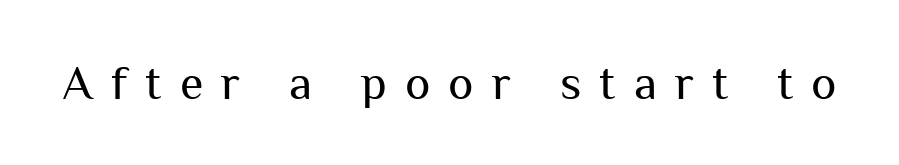
Nobody drew a line under any word here. Glyph-to-glyph distance is far greater than everyday printed text. The characters display no serif detailing; their extremities are plain. This is the regular roman posture of the typeface. The letters advance in unequal steps, a hallmark of proportional type.
